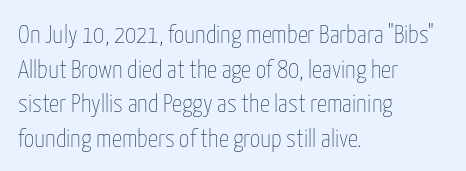
{"italic": "no", "bold": "no", "underline": "no", "align": "left", "line_spacing": "normal", "line_spacing_ratio": 1.39, "letter_spacing": "normal", "letter_spacing_em": 0.0, "glyph_px": 25}
